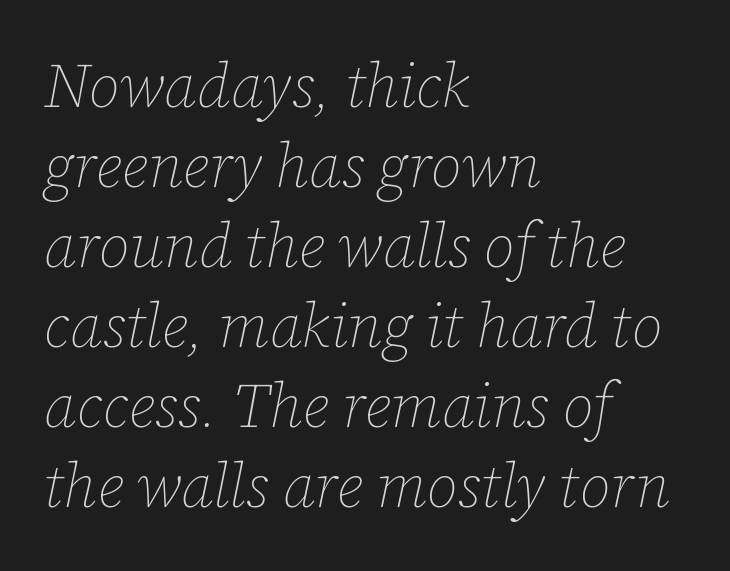
The image shows 61 px thin type, italic (leaning right); set left-aligned, normal line spacing (1.31x), normal letter spacing, not underlined; low stroke contrast and a medium x-height.
